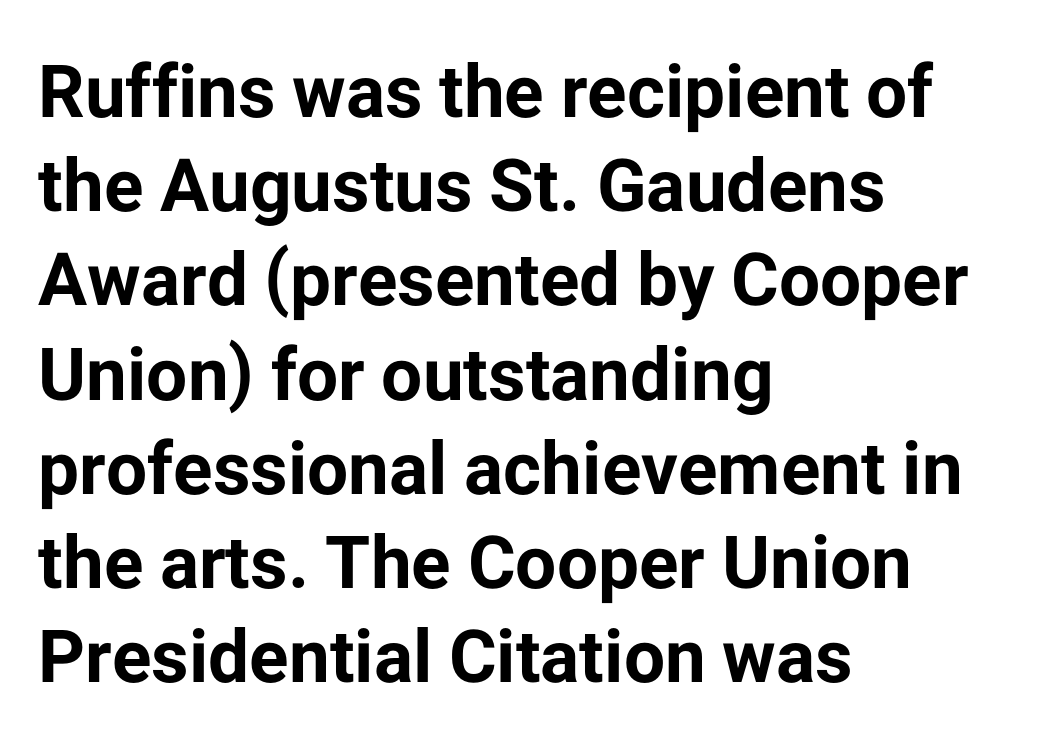
{"serif": "no", "italic": "no", "bold": "yes", "weight": "bold", "width": "normal", "stroke_contrast": "low", "x_height": "medium", "monospaced": "no", "underline": "no", "align": "left", "line_spacing": "normal", "line_spacing_ratio": 1.29, "letter_spacing": "normal", "letter_spacing_em": 0.0, "glyph_px": 73}
